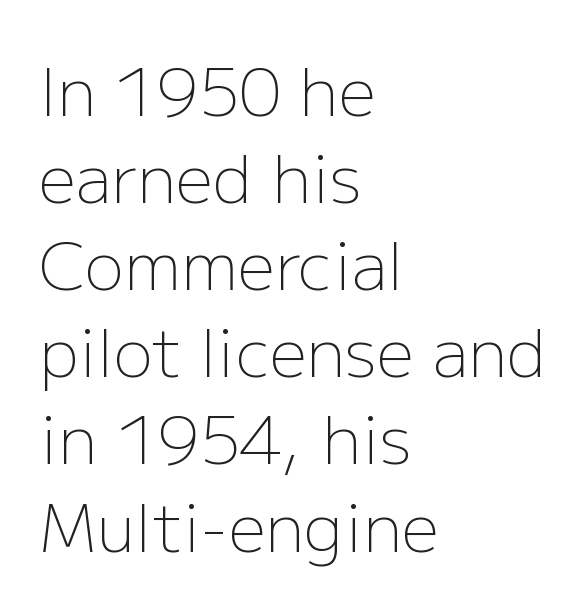
The image shows 66 px light sans-serif type, upright; set left-aligned, normal line spacing (1.32x), normal letter spacing, not underlined; low stroke contrast and a medium x-height.
